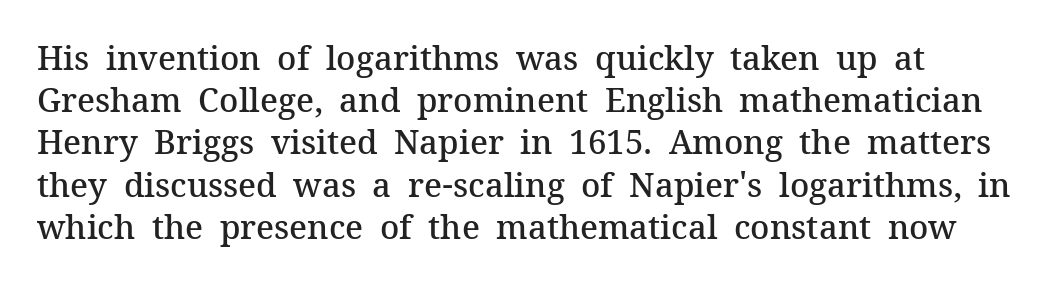
Letter spacing: default. A typesetter would mark this as roman, not italic. A typesetter would call this proportional, since set widths differ per character. Does the type have serifs? Yes, each stem ends in a small foot.
